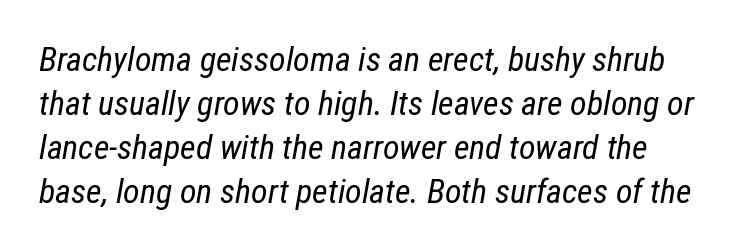
{"italic": "yes", "lean": "right", "slant_degrees": 12, "bold": "no", "weight": "regular", "width": "condensed", "stroke_contrast": "low", "x_height": "medium", "monospaced": "no", "underline": "no", "line_spacing": "normal", "line_spacing_ratio": 1.29, "letter_spacing": "normal", "letter_spacing_em": 0.0, "glyph_px": 34}
